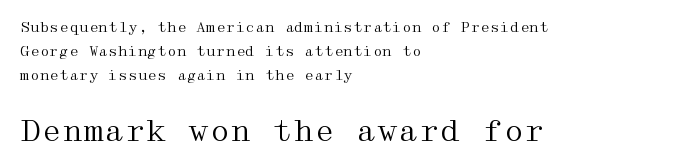
You could call the tracking neutral — neither tight nor loose. Between these two stacked blocks, the lower one wins on size. Notice how the stems are strictly vertical — no italics here. The characters display serif detailing at their extremities. The letters look calm and open, with moderate or lighter stems. Compared with a centered layout, this one pins lines to the left instead.
